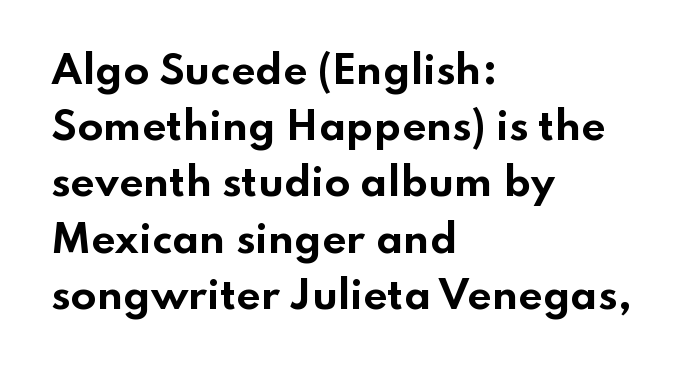
Looks like regular typesetting: each glyph gets only the width it needs. Inter-character spacing is left at the font's built-in metrics. Honestly, there is no underline to notice here at all. Vertical strokes here are truly vertical. Its strokes are broad and dark, the hallmark of bold type. Which margin do the lines hug? The left one — the right edge is uneven.
